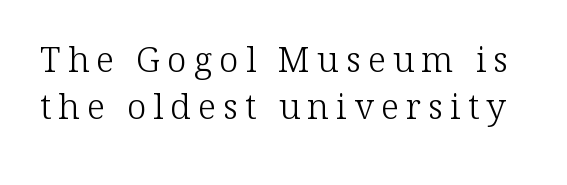
Q: Is the text bold? A: No.
Q: Is the text italic (slanted)? A: No, it is upright.
Q: Is the typeface a serif or a sans-serif typeface? A: Serif.
Q: Is the text underlined? A: No.
Q: Is the spacing between letters normal or unusually wide? A: Unusually wide.
Q: Is the spacing between lines tight, normal or loose? A: Normal.
Q: Width (condensed, normal, or wide)? A: Normal.
Q: Stroke contrast? A: Low.
Q: x-height? A: Medium.
Q: Monospaced? A: No.
